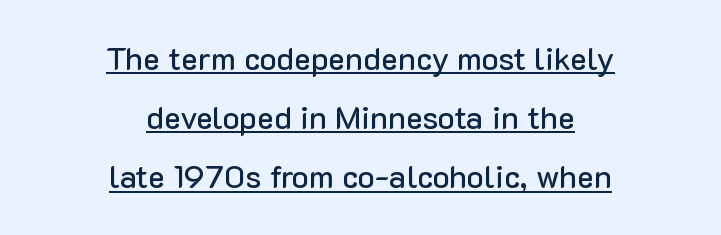
Do the characters align in a grid? No, the font is proportional. The whitespace from short lines is split evenly between both sides. A sans-serif font was chosen for this passage. The face used here is rendered with its standard letterfit. Students, observe the line beneath the letters — that is underlining. The lettering stays uniformly vertical, giving the passage a roman look.
